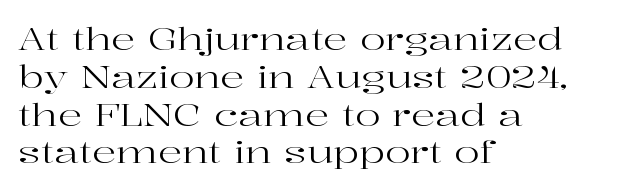
Q: Is the text bold? A: No.
Q: Is the text italic (slanted)? A: No, it is upright.
Q: Is the typeface a serif or a sans-serif typeface? A: Serif.
Q: Is the text underlined? A: No.
Q: How is the paragraph aligned? A: Left-aligned.
Q: Is the spacing between letters normal or unusually wide? A: Normal.
Q: Is the spacing between lines tight, normal or loose? A: Normal.
Q: Width (condensed, normal, or wide)? A: Wide.
Q: Stroke contrast? A: High.
Q: x-height? A: Medium.
Q: Monospaced? A: No.
